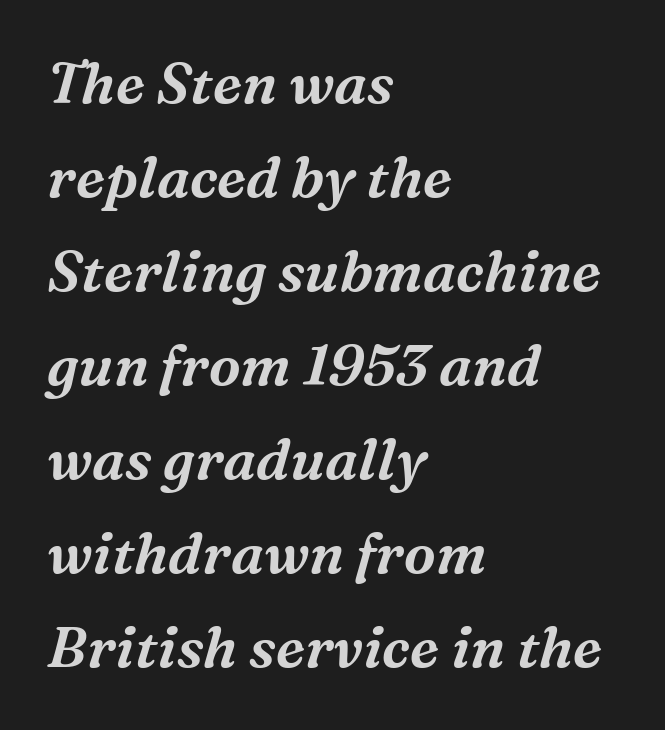
Q: Is the text italic (slanted)? A: Yes, it leans right by about 16 degrees.
Q: Is the typeface a serif or a sans-serif typeface? A: Serif.
Q: Is the text underlined? A: No.
Q: How is the paragraph aligned? A: Left-aligned.
Q: Is the spacing between letters normal or unusually wide? A: Normal.
Q: Is the spacing between lines tight, normal or loose? A: Normal.
Q: Width (condensed, normal, or wide)? A: Normal.
Q: Stroke contrast? A: Medium.
Q: x-height? A: Medium.
Q: Monospaced? A: No.
